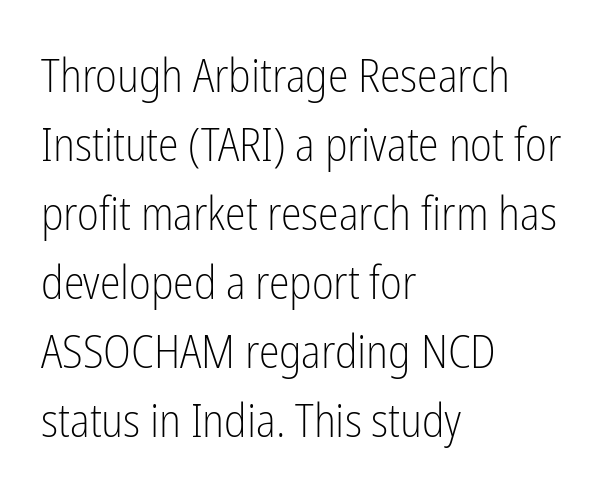
{"serif": "no", "italic": "no", "bold": "no", "weight": "light", "width": "condensed", "stroke_contrast": "low", "x_height": "medium", "monospaced": "no", "underline": "no", "align": "left", "line_spacing": "normal", "line_spacing_ratio": 1.47, "letter_spacing": "normal", "letter_spacing_em": 0.0, "glyph_px": 47}
